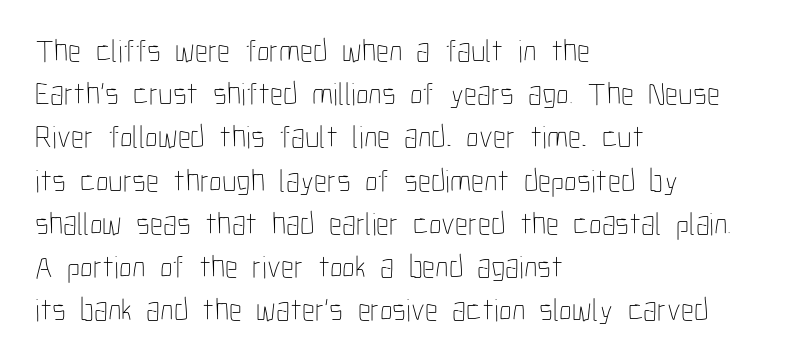
{"italic": "no", "bold": "no", "weight": "thin", "width": "condensed", "stroke_contrast": "low", "x_height": "medium", "monospaced": "no", "underline": "no", "align": "left", "line_spacing": "normal", "line_spacing_ratio": 1.35, "letter_spacing": "normal", "letter_spacing_em": 0.0, "glyph_px": 32}
